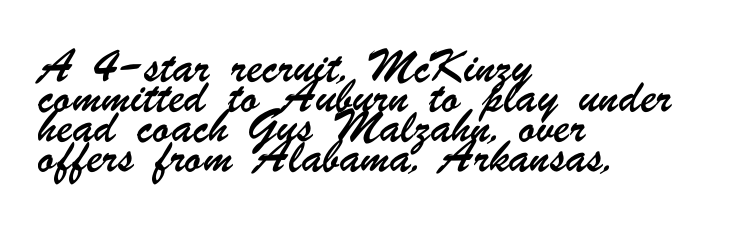
Nobody touched the tracking dial on this one. If you drew a ruler down the left edge, every line would touch it. Quick note: interline space is typical. A clean baseline with only descenders dipping below it.
